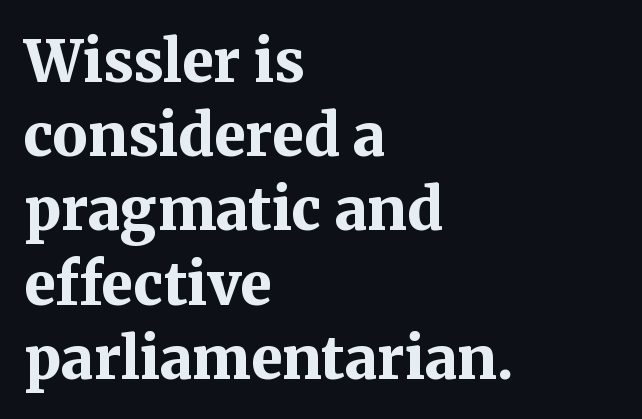
Q: Is the text bold? A: Yes.
Q: Is the text italic (slanted)? A: No, it is upright.
Q: Is the typeface a serif or a sans-serif typeface? A: Serif.
Q: Is the text underlined? A: No.
Q: How is the paragraph aligned? A: Left-aligned.
Q: Is the spacing between letters normal or unusually wide? A: Normal.
Q: Is the spacing between lines tight, normal or loose? A: Normal.
Q: Width (condensed, normal, or wide)? A: Normal.
Q: Stroke contrast? A: Medium.
Q: x-height? A: Medium.
Q: Monospaced? A: No.
